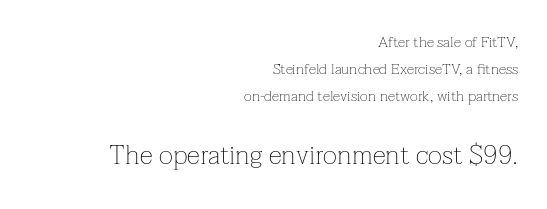
{"italic": "no", "bold": "no", "underline": "no", "align": "right", "line_spacing_ratio": 1.81, "letter_spacing": "normal", "letter_spacing_em": 0.0, "larger_block": "second", "size_ratio": 1.8, "glyph_px": 27}
